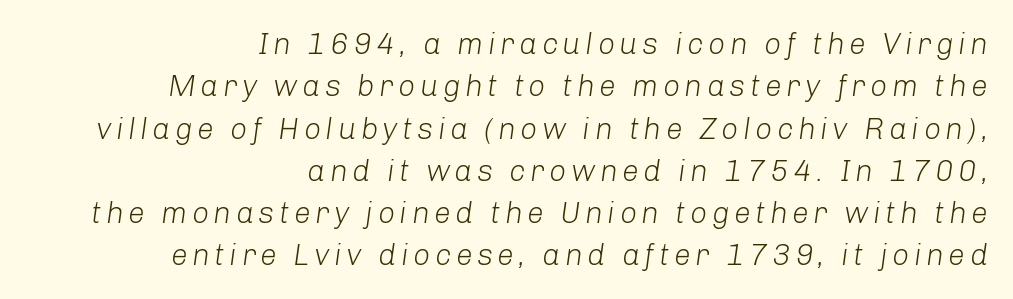
The image shows 30 px light type, italic (leaning right); set right-aligned, normal line spacing (1.41x), not underlined; low stroke contrast and a medium x-height.
